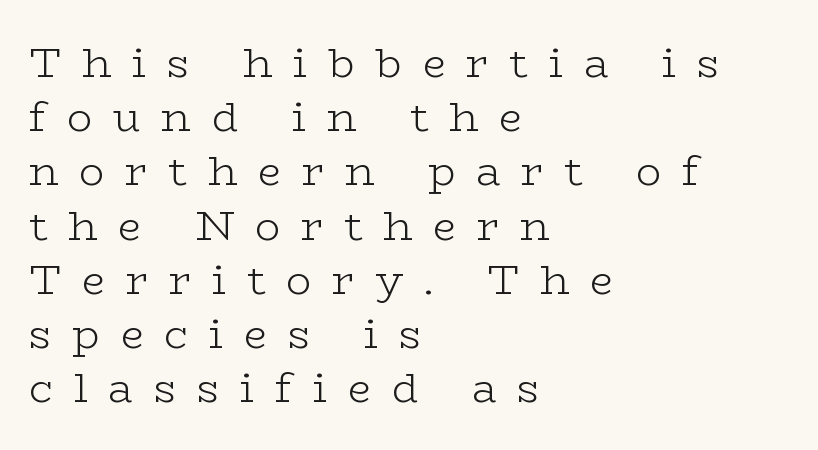
Think of a printed novel: that variable character pitch is what you see here. Honestly, the letter spacing is so wide it's the main thing you notice. Heaviness? Minimal to ordinary, like unemphasized prose. No word sits above an underline. Does the lettering tilt? It doesn't — this is upright. Interline gaps are of average width in this sample.
